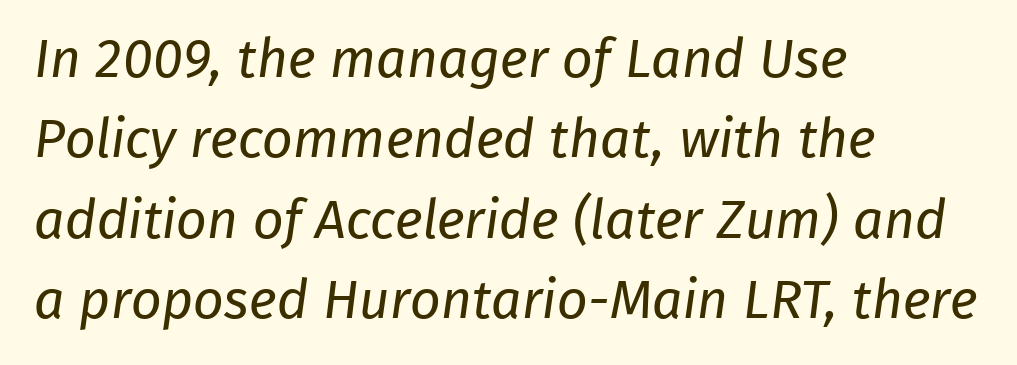
These lines are composed in type without serifs. The baseline area is clear. The font is comparable to plain body text, perhaps lighter. Tracking value appears to be zero — textbook default spacing.
